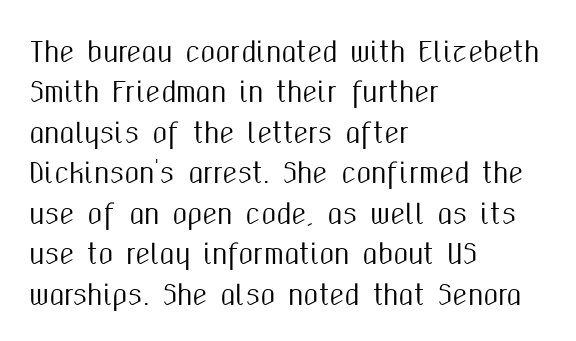
Q: Is the text italic (slanted)? A: No, it is upright.
Q: Is the text underlined? A: No.
Q: How is the paragraph aligned? A: Left-aligned.
Q: Is the spacing between letters normal or unusually wide? A: Normal.
Q: Is the spacing between lines tight, normal or loose? A: Normal.
